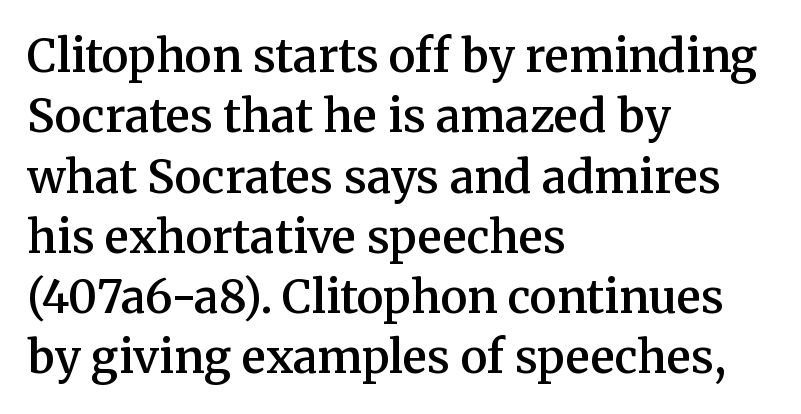
The image shows 45 px semibold serif type, upright; set left-aligned, normal line spacing (1.34x), normal letter spacing, not underlined; medium stroke contrast and a medium x-height.
